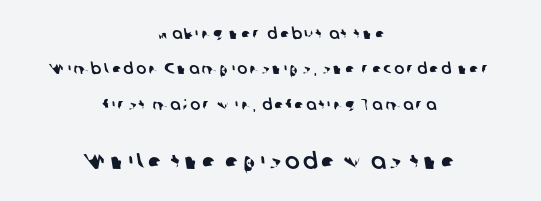
Clear beneath every line of the passage. Leading: increased. Typesetter's note — lower block bumped up in size, upper block left smaller. Layout note: lines centered.
